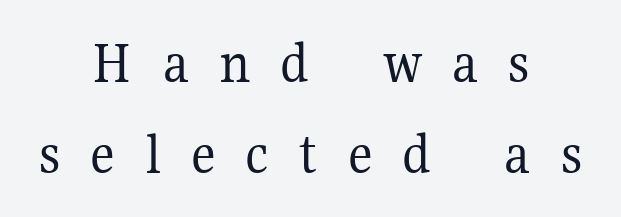
It's the straight-up-and-down kind of type. Observe the wide spacing: letters keep a clear distance from each other. Anything drawn beneath the words? Only blank space. Are there feet on the stems? There are — it's a serif. Compared with typical paragraphs, the rows here are spaced about the same.
